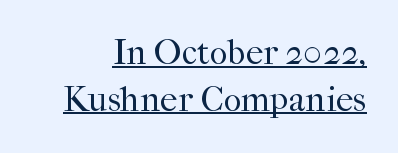
The strokes carry an ordinary text weight at most. Ordinary non-slanted type is in use. One glance says typical: line gaps are just what's usual. You could not count columns in this text — the font is proportionally spaced.
